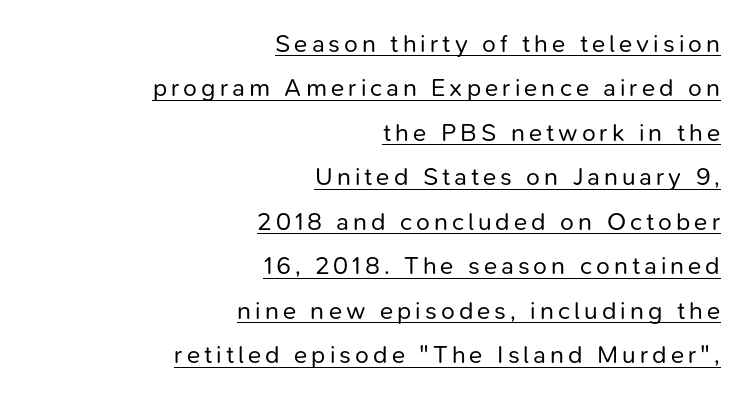
{"italic": "no", "bold": "no", "underline": "yes", "align": "right", "line_spacing_ratio": 1.78, "glyph_px": 25}
